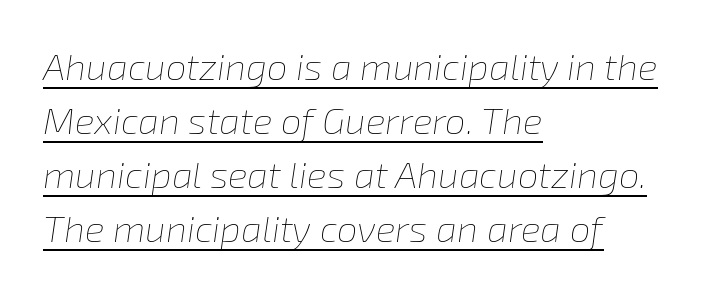
{"italic": "yes", "lean": "right", "slant_degrees": 8, "bold": "no", "weight": "thin", "width": "normal", "stroke_contrast": "low", "x_height": "medium", "monospaced": "no", "underline": "yes", "align": "left", "line_spacing": "normal", "line_spacing_ratio": 1.46, "letter_spacing": "normal", "letter_spacing_em": 0.0, "glyph_px": 37}
